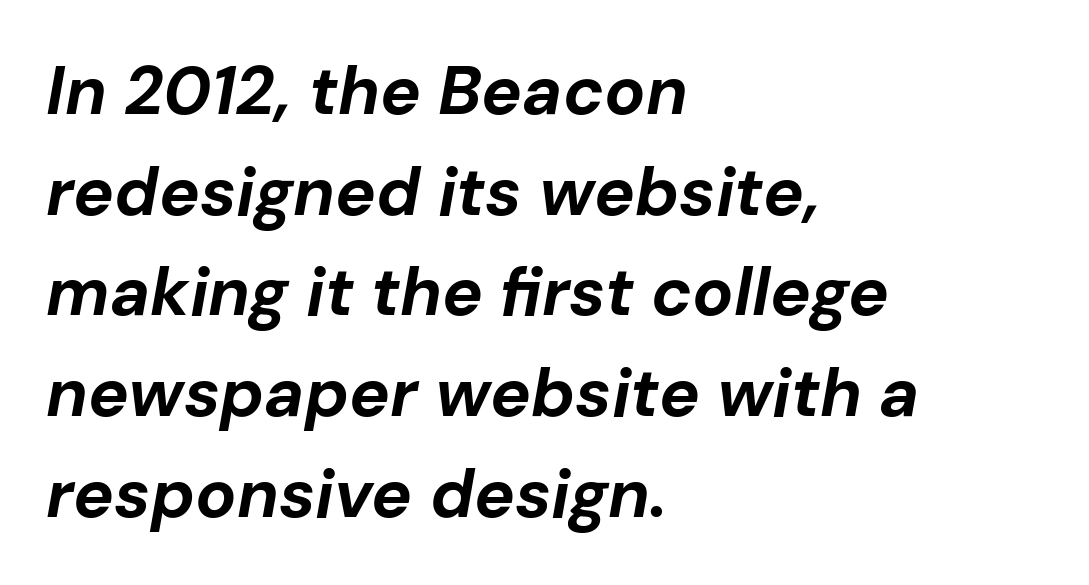
The setting favours the left margin, as ordinary paragraphs usually do. What weight is shown? A full bold with thick strokes. Bare-footed words on every line. Think of a printed novel: that variable character pitch is what you see here. There's an unmistakable incline to the writing here.
